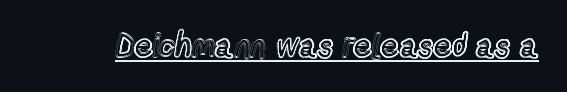
{"width": "condensed", "x_height": "medium", "monospaced": "no", "underline": "yes", "letter_spacing": "normal", "letter_spacing_em": 0.0, "glyph_px": 33}
